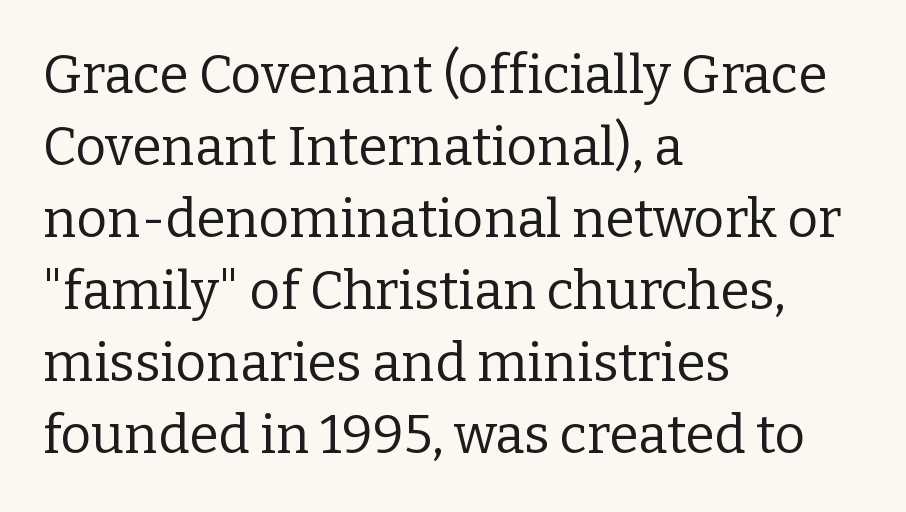
Q: Is the text bold? A: No.
Q: Is the text italic (slanted)? A: No, it is upright.
Q: Is the typeface a serif or a sans-serif typeface? A: Serif.
Q: Is the text underlined? A: No.
Q: How is the paragraph aligned? A: Left-aligned.
Q: Is the spacing between letters normal or unusually wide? A: Normal.
Q: Is the spacing between lines tight, normal or loose? A: Normal.
Q: Width (condensed, normal, or wide)? A: Normal.
Q: Stroke contrast? A: Low.
Q: x-height? A: Medium.
Q: Monospaced? A: No.
